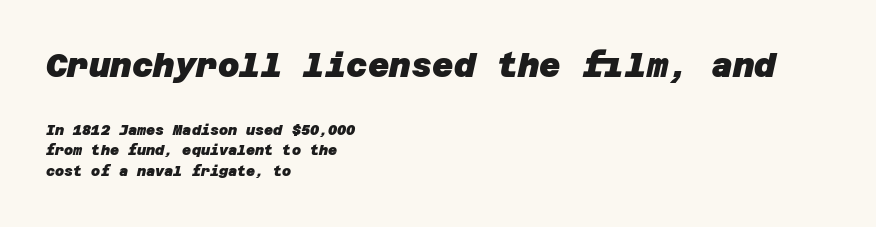
{"serif": "no", "bold": "yes", "weight": "heavy", "width": "normal", "stroke_contrast": "low", "x_height": "large", "underline": "no", "align": "left", "line_spacing": "normal", "line_spacing_ratio": 1.47, "letter_spacing": "normal", "letter_spacing_em": 0.0, "larger_block": "first", "size_ratio": 2.36, "glyph_px": 33}
